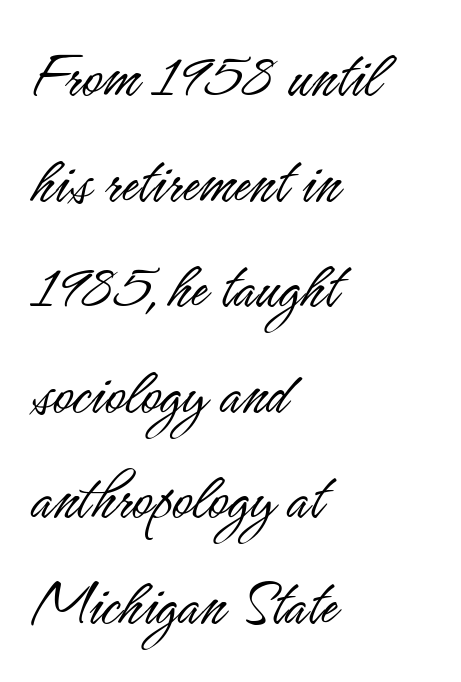
The image shows 69 px light, condensed sans-serif type; set left-aligned, normal line spacing (1.53x), normal letter spacing, not underlined; low stroke contrast and a small x-height.
